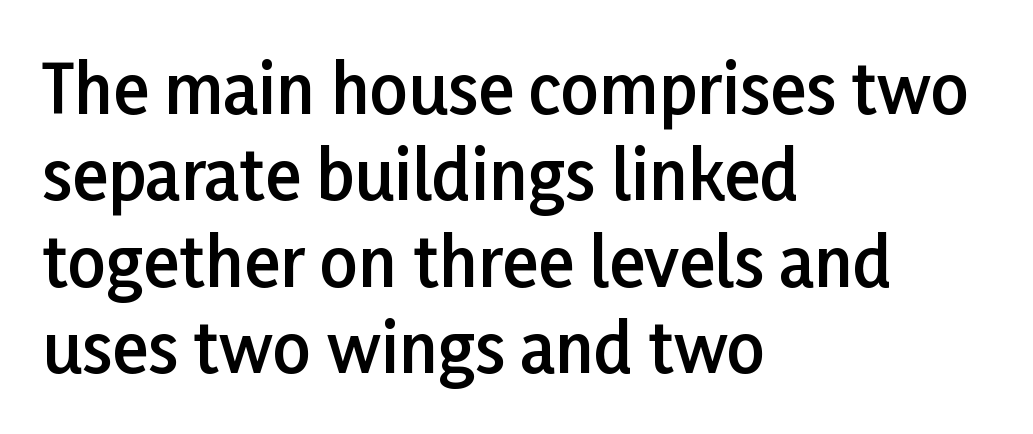
Q: Is the text bold? A: Semi-bold.
Q: Is the text italic (slanted)? A: No, it is upright.
Q: Is the typeface a serif or a sans-serif typeface? A: Sans-serif.
Q: Is the text underlined? A: No.
Q: How is the paragraph aligned? A: Left-aligned.
Q: Is the spacing between letters normal or unusually wide? A: Normal.
Q: Is the spacing between lines tight, normal or loose? A: Normal.
Q: Width (condensed, normal, or wide)? A: Normal.
Q: Stroke contrast? A: Low.
Q: x-height? A: Medium.
Q: Monospaced? A: No.
